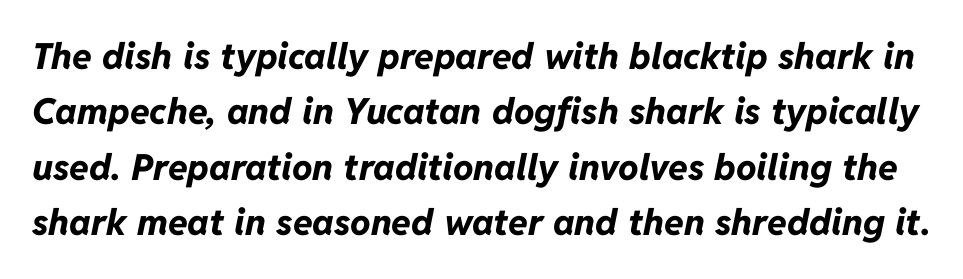
Beneath every word, the page is bare. Spacing between characters is what you'd get straight out of the box. There's an unmistakable incline to the writing here. The letters are bold, with thick, heavy strokes. The rows are spaced the way most documents space them. Character widths vary here, with narrow letters taking less room than wide ones.
